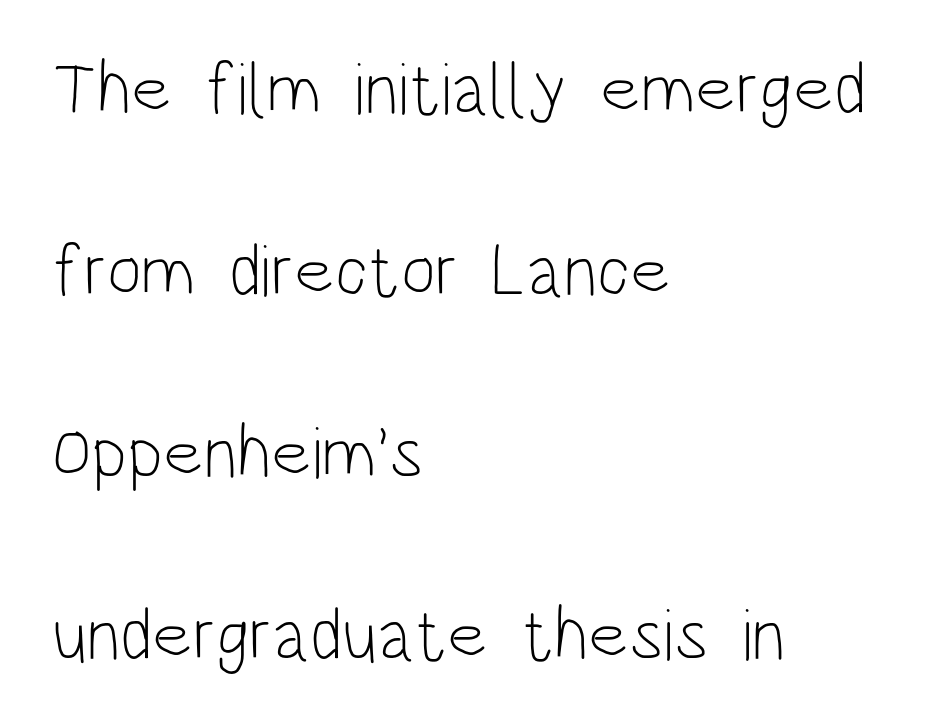
You could call the tracking neutral — neither tight nor loose. Interline gaps are noticeably wide in this sample. The face used here is proportionally spaced, like ordinary book or web type. The gap between lines stays unmarked. The typesetting does not lean heavy: it is not bold. Ascenders rise straight up at ninety degrees.
